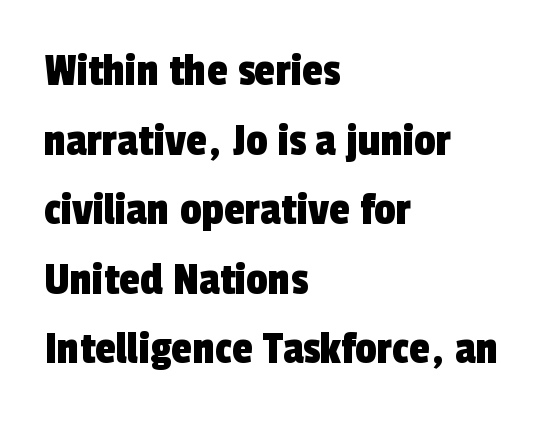
The image shows 48 px condensed sans-serif type; set left-aligned, normal line spacing (1.45x), normal letter spacing, not underlined; a medium x-height.
